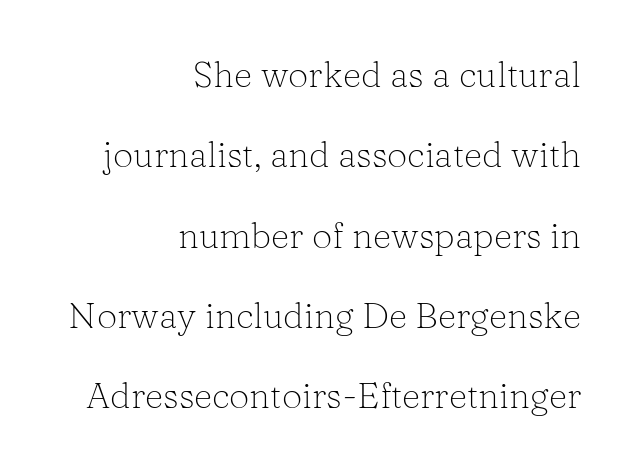
{"serif": "yes", "italic": "no", "bold": "no", "weight": "light", "width": "normal", "stroke_contrast": "low", "x_height": "medium", "monospaced": "no", "underline": "no", "align": "right", "line_spacing": "loose", "line_spacing_ratio": 2.23, "letter_spacing": "normal", "letter_spacing_em": 0.0, "glyph_px": 36}
